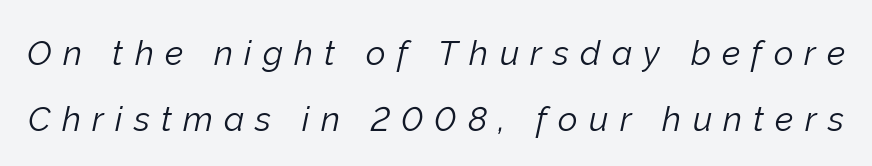
Q: Is the text bold? A: No.
Q: Is the text italic (slanted)? A: Yes, it leans right by about 12 degrees.
Q: Is the text underlined? A: No.
Q: Is the spacing between letters normal or unusually wide? A: Unusually wide.
Q: Is the spacing between lines tight, normal or loose? A: Loose.
Q: Width (condensed, normal, or wide)? A: Normal.
Q: Stroke contrast? A: Low.
Q: x-height? A: Medium.
Q: Monospaced? A: No.
